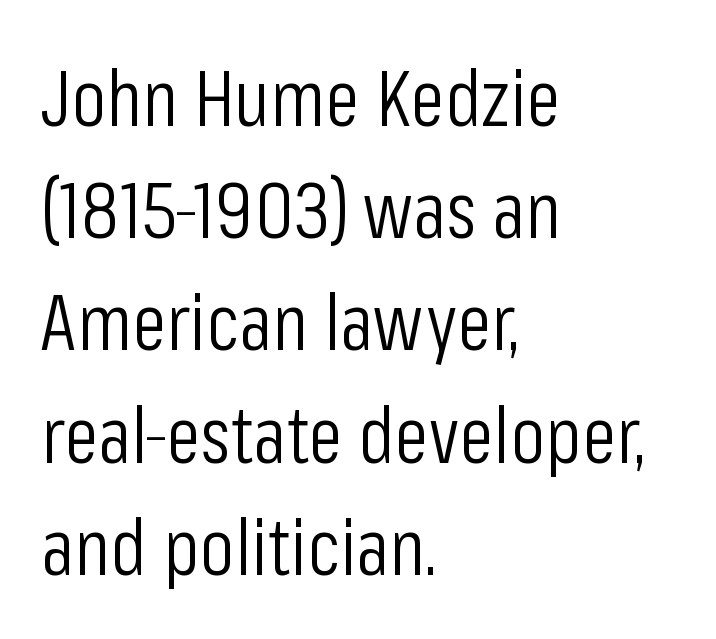
Q: Is the text bold? A: No.
Q: Is the text italic (slanted)? A: No, it is upright.
Q: Is the typeface a serif or a sans-serif typeface? A: Sans-serif.
Q: Is the text underlined? A: No.
Q: How is the paragraph aligned? A: Left-aligned.
Q: Is the spacing between letters normal or unusually wide? A: Normal.
Q: Is the spacing between lines tight, normal or loose? A: Normal.
Q: Width (condensed, normal, or wide)? A: Condensed.
Q: Stroke contrast? A: Low.
Q: x-height? A: Medium.
Q: Monospaced? A: No.
